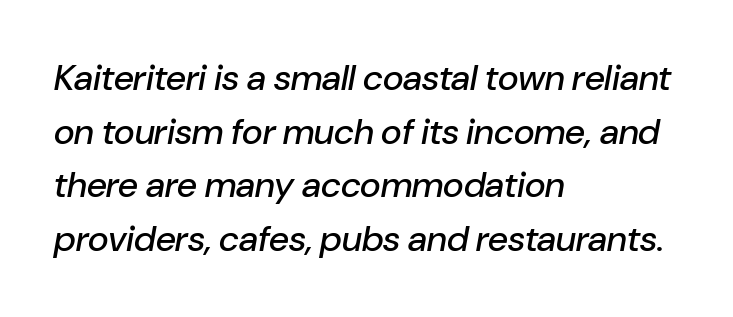
Q: Is the text italic (slanted)? A: Yes, it leans right by about 10 degrees.
Q: Is the text underlined? A: No.
Q: How is the paragraph aligned? A: Left-aligned.
Q: Is the spacing between letters normal or unusually wide? A: Normal.
Q: Is the spacing between lines tight, normal or loose? A: Normal.
Q: Width (condensed, normal, or wide)? A: Normal.
Q: Stroke contrast? A: Low.
Q: x-height? A: Medium.
Q: Monospaced? A: No.
